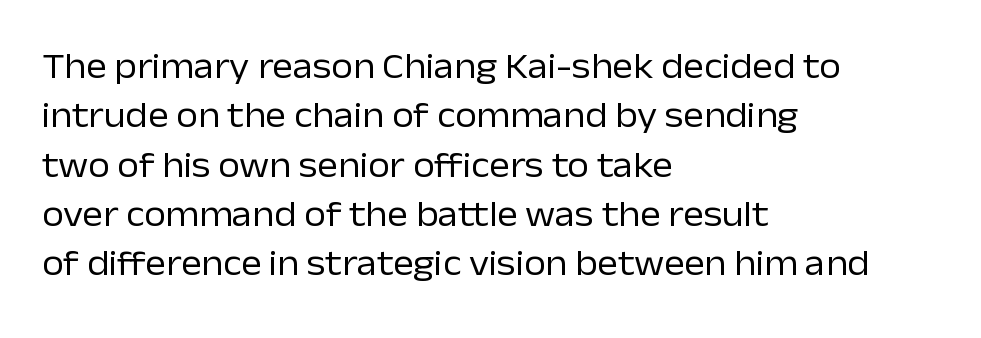
The image shows 35 px regular-weight sans-serif type, upright; set left-aligned, normal line spacing (1.41x), normal letter spacing, not underlined; low stroke contrast and a medium x-height.
